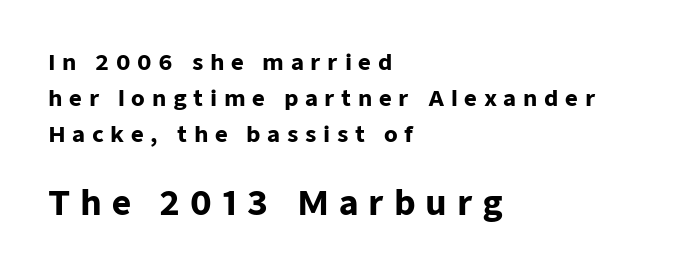
The image shows 33 px heavy sans-serif type, upright; set left-aligned, normal line spacing (1.64x), unusually wide letter spacing (+0.3 em), not underlined; the second (bottom) block is 1.5x larger; low stroke contrast and a medium x-height.
